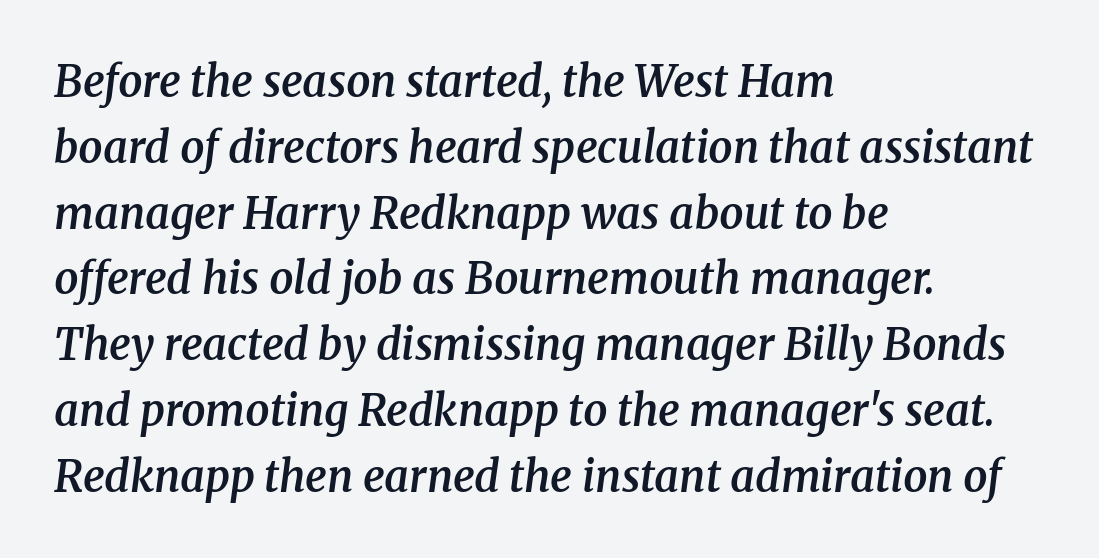
{"serif": "yes", "italic": "yes", "lean": "right", "slant_degrees": 8, "bold": "semi", "weight": "semibold", "width": "normal", "stroke_contrast": "medium", "x_height": "medium", "monospaced": "no", "underline": "no", "align": "left", "line_spacing": "normal", "line_spacing_ratio": 1.53, "letter_spacing": "normal", "letter_spacing_em": 0.0, "glyph_px": 43}
